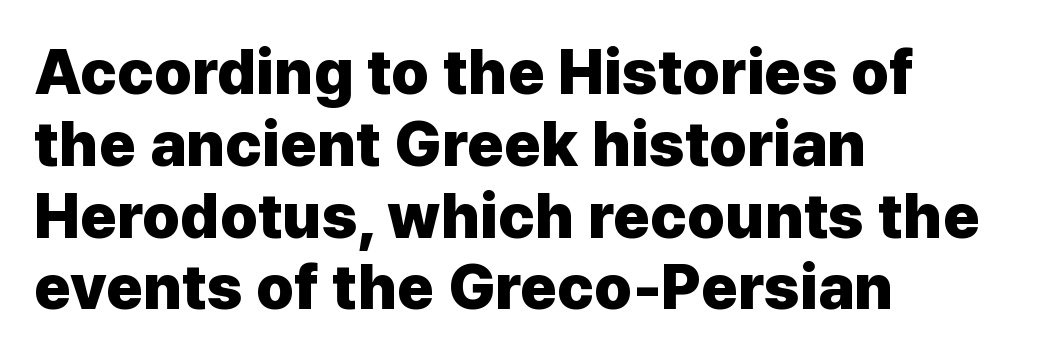
{"serif": "no", "italic": "no", "bold": "yes", "weight": "heavy", "width": "normal", "stroke_contrast": "low", "x_height": "medium", "monospaced": "no", "underline": "no", "align": "left", "line_spacing": "tight", "line_spacing_ratio": 1.14, "letter_spacing": "normal", "letter_spacing_em": 0.0, "glyph_px": 63}
